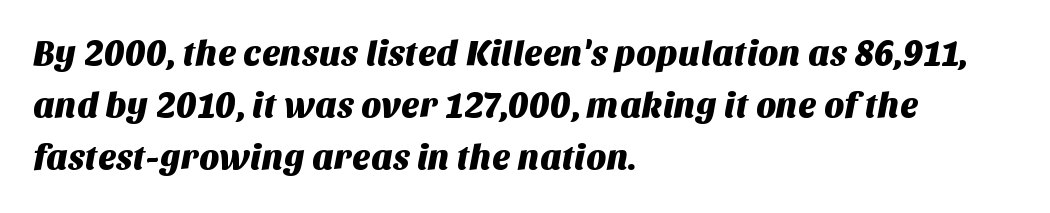
Clear beneath every line of the passage. The passage shown is typed in a proportional face where columns would drift. The passage shown is typeset with a sans-serif family. Alignment: flush left. There is no visible air inserted between adjacent glyphs.
